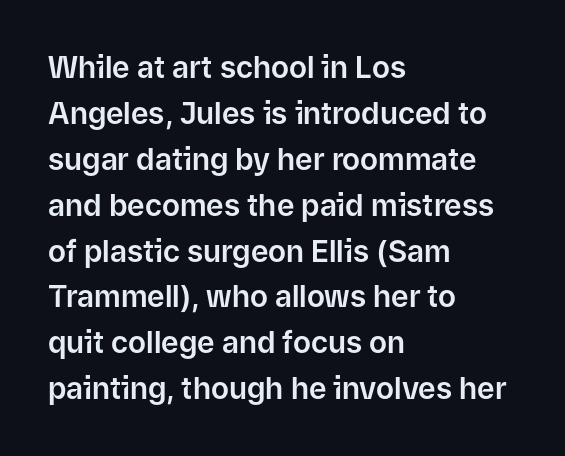
The image shows 30 px sans-serif type, upright; set left-aligned, normal line spacing (1.53x), normal letter spacing, not underlined; low stroke contrast and a medium x-height.
